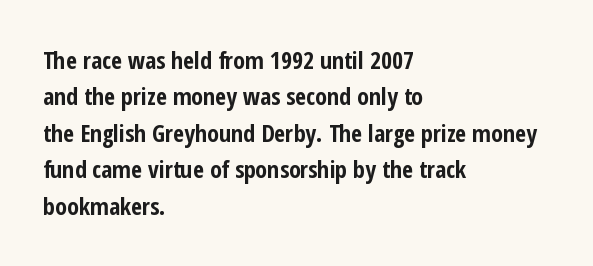
{"italic": "no", "bold": "yes", "underline": "no", "align": "left", "line_spacing": "normal", "line_spacing_ratio": 1.52, "letter_spacing": "normal", "letter_spacing_em": 0.0, "glyph_px": 24}
